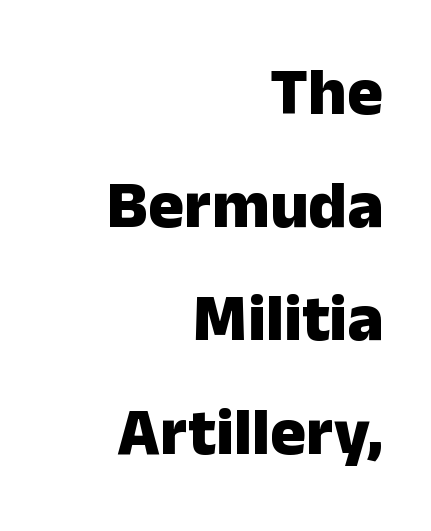
Q: Is the text bold? A: Yes.
Q: Is the text italic (slanted)? A: No, it is upright.
Q: Is the typeface a serif or a sans-serif typeface? A: Sans-serif.
Q: Is the text underlined? A: No.
Q: How is the paragraph aligned? A: Right-aligned.
Q: Is the spacing between letters normal or unusually wide? A: Normal.
Q: Is the spacing between lines tight, normal or loose? A: Normal.
Q: Width (condensed, normal, or wide)? A: Normal.
Q: Stroke contrast? A: Low.
Q: x-height? A: Medium.
Q: Monospaced? A: No.
